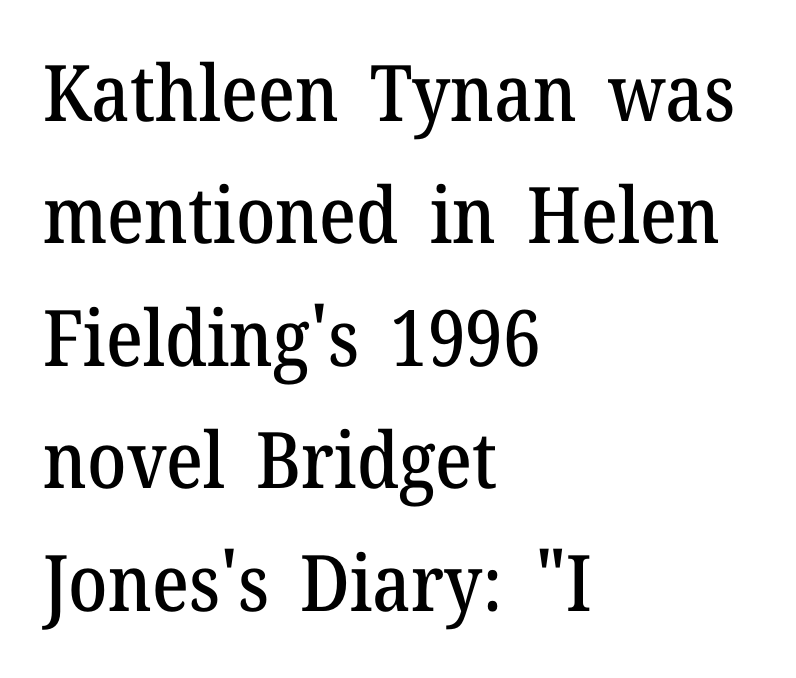
The rag falls on the right side of this text block. Look at the tracking — it's just the regular setting, nothing added. Evenly set lines give the paragraph a standard silhouette. The letters stand straight up with perfectly vertical stems. Descenders hang freely into open space.
